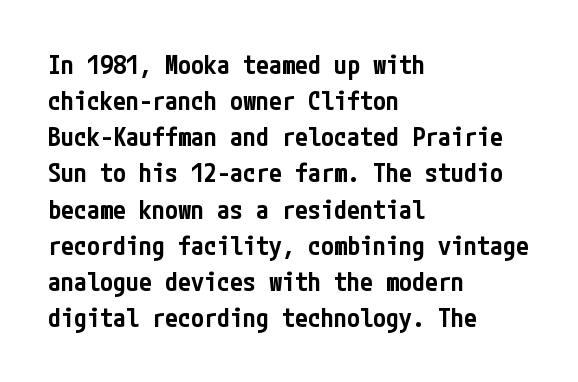
Designer's note — italics off, roman on. The sample has been set in demibold, a notch under bold. Anything drawn beneath the words? Only blank space. Does the copy run flush right? No — it runs flush left. The lines sit at an ordinary, default distance from one another.
